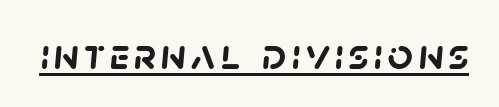
The image shows 44 px semibold sans-serif type; set underlined; low stroke contrast and a large x-height.
